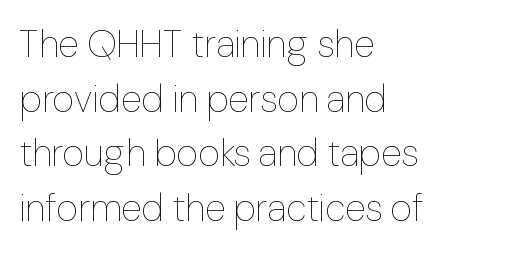
Q: Is the text bold? A: No.
Q: Is the text italic (slanted)? A: No, it is upright.
Q: Is the text underlined? A: No.
Q: How is the paragraph aligned? A: Left-aligned.
Q: Is the spacing between letters normal or unusually wide? A: Normal.
Q: Is the spacing between lines tight, normal or loose? A: Normal.
Q: Width (condensed, normal, or wide)? A: Normal.
Q: Stroke contrast? A: Low.
Q: x-height? A: Medium.
Q: Monospaced? A: No.
